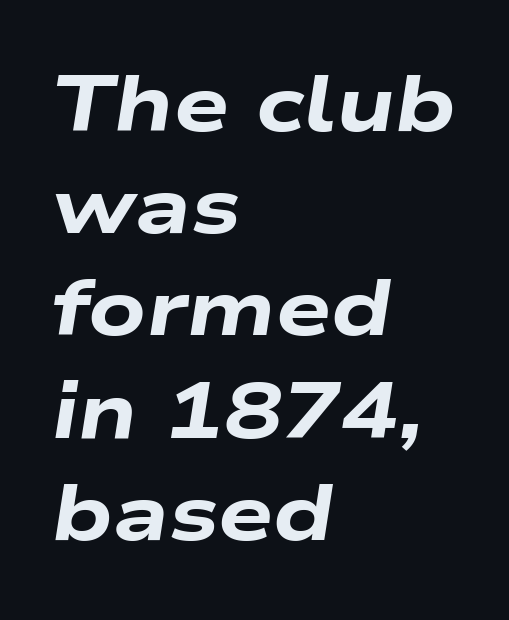
{"italic": "yes", "lean": "right", "slant_degrees": 9, "bold": "yes", "weight": "heavy", "width": "wide", "stroke_contrast": "low", "x_height": "medium", "monospaced": "no", "underline": "no", "align": "left", "line_spacing": "normal", "line_spacing_ratio": 1.31, "letter_spacing": "normal", "letter_spacing_em": 0.0, "glyph_px": 78}
